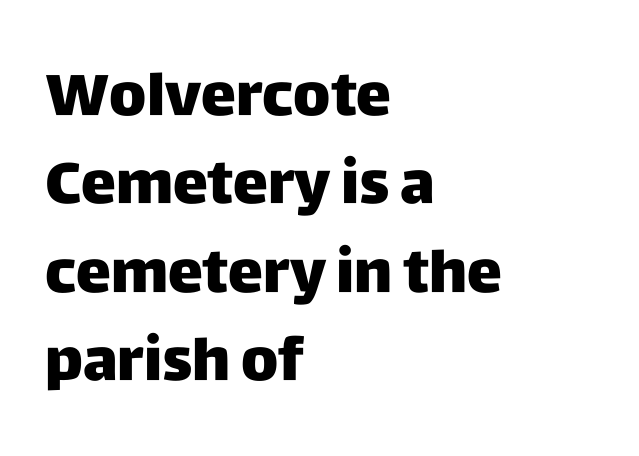
One glance says typical: line gaps are just what's usual. A typesetter would call this proportional, since set widths differ per character. Nope, not italic — everything's standing straight. Underline: absent. In terms of letterspacing, this is plain default setting.
